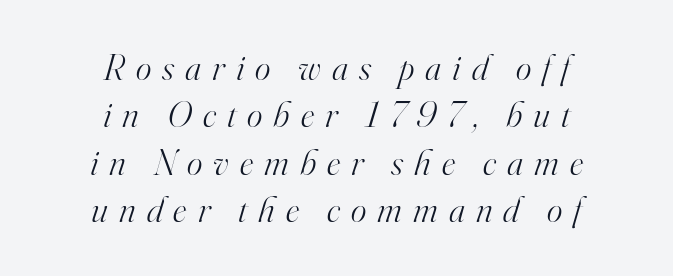
The image shows 37 px light serif type, italic (leaning right); set centered, normal line spacing (1.28x), unusually wide letter spacing (+0.3 em), not underlined; high stroke contrast and a small x-height.
